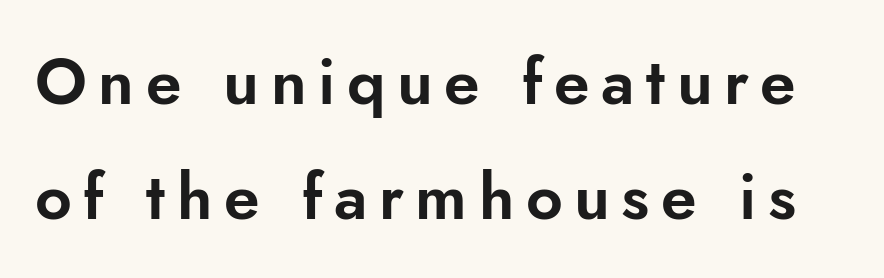
The image shows 64 px sans-serif type, upright; set line spacing 1.79x, not underlined; low stroke contrast and a small x-height.
